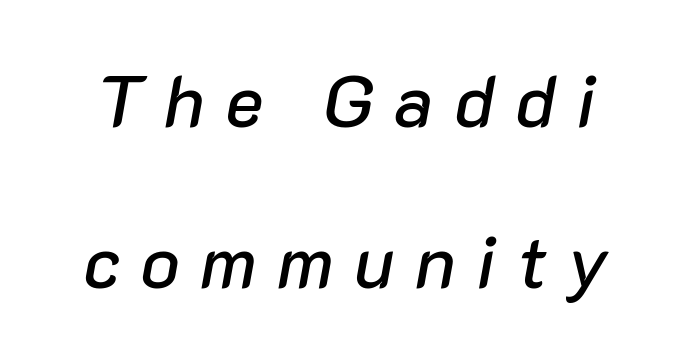
Reading down the column, the eye jumps a long way to each next line. The face used here is proportionally spaced, like ordinary book or web type. The space directly below the letters is spotless. Is the letter spacing exaggerated? Yes — the characters are pushed far apart. Yep, that's italic — everything's leaning.
